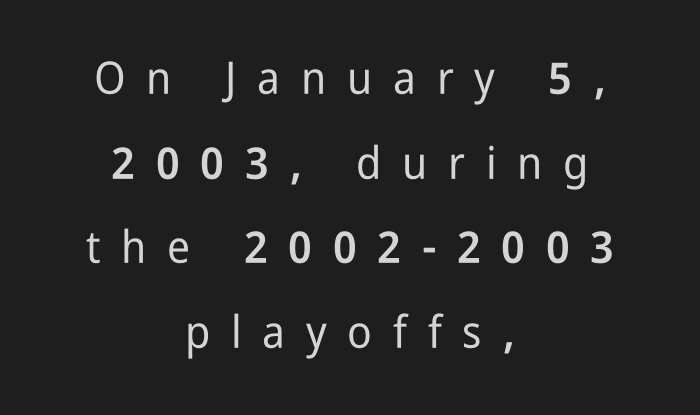
{"serif": "no", "italic": "no", "width": "condensed", "stroke_contrast": "low", "x_height": "medium", "monospaced": "no", "underline": "no", "align": "center", "line_spacing_ratio": 1.88, "letter_spacing": "wide", "letter_spacing_em": 0.46, "glyph_px": 45}
